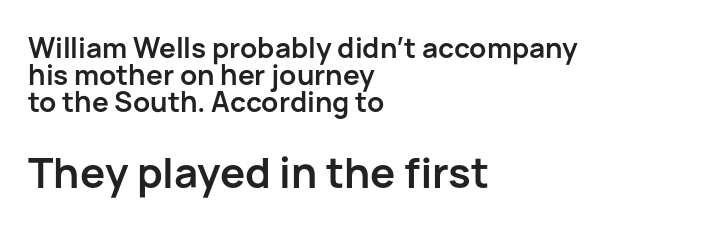
{"serif": "no", "italic": "no", "bold": "yes", "weight": "semibold", "width": "normal", "stroke_contrast": "low", "x_height": "medium", "monospaced": "no", "underline": "no", "align": "left", "line_spacing": "tight", "line_spacing_ratio": 0.97, "letter_spacing": "normal", "letter_spacing_em": 0.0, "larger_block": "second", "size_ratio": 1.5, "glyph_px": 42}
